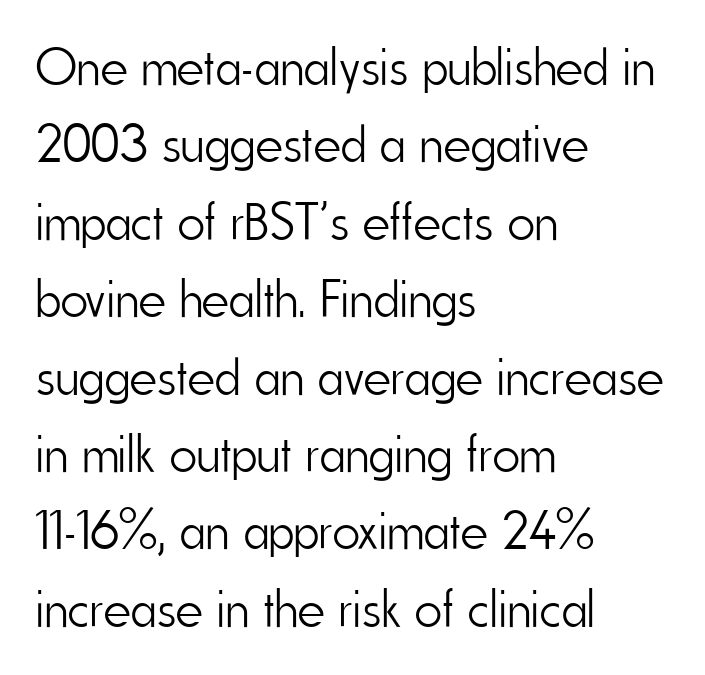
Q: Is the text bold? A: No.
Q: Is the text italic (slanted)? A: No, it is upright.
Q: Is the typeface a serif or a sans-serif typeface? A: Sans-serif.
Q: Is the text underlined? A: No.
Q: How is the paragraph aligned? A: Left-aligned.
Q: Is the spacing between letters normal or unusually wide? A: Normal.
Q: Is the spacing between lines tight, normal or loose? A: Normal.
Q: Width (condensed, normal, or wide)? A: Condensed.
Q: Stroke contrast? A: Low.
Q: x-height? A: Small.
Q: Monospaced? A: No.
